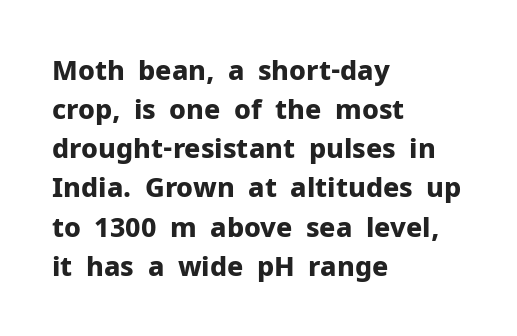
The image shows 27 px bold type, upright; set left-aligned, normal line spacing (1.45x), normal letter spacing, not underlined.
